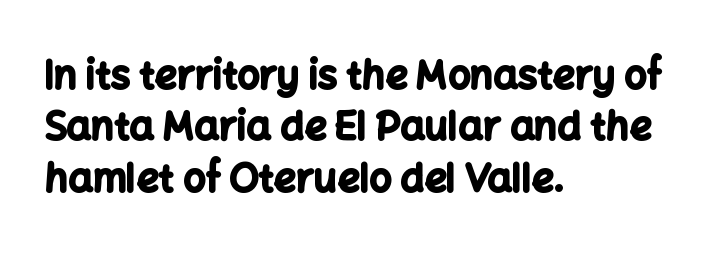
The image shows 39 px bold sans-serif type, upright; set left-aligned, normal line spacing (1.32x), normal letter spacing, not underlined; low stroke contrast and a medium x-height.
